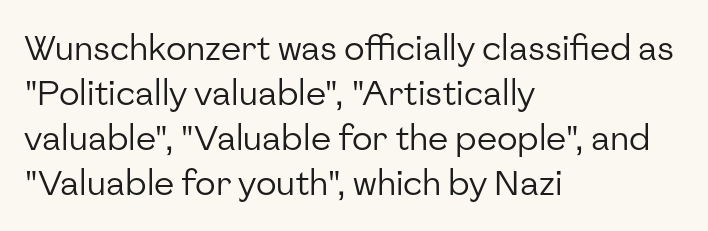
Rule under the text: the space is simply empty. Nope, not italic — everything's standing straight. Which margin do the lines hug? The left one — the right edge is uneven. Nope, no serifs anywhere on these letters. Interline gaps are of average width in this sample.
